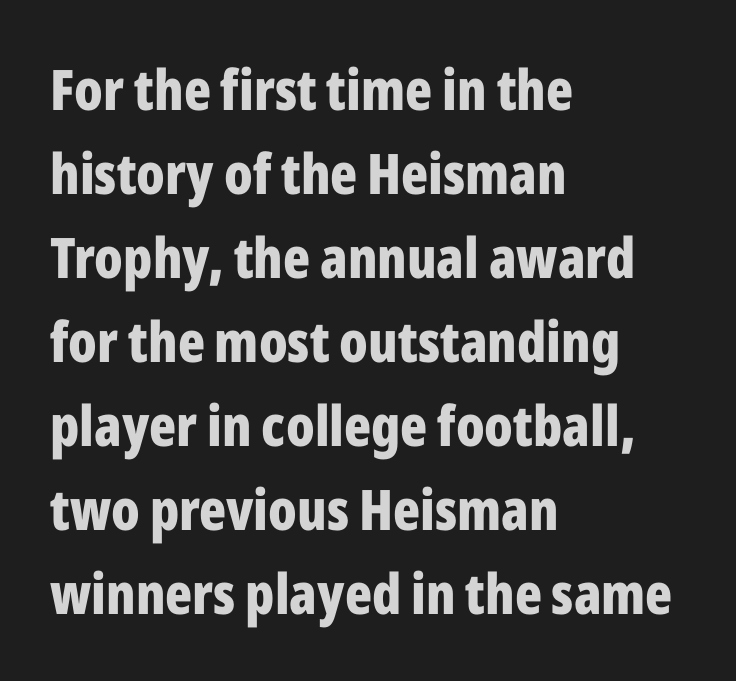
The image shows 56 px bold, condensed sans-serif type, upright; set left-aligned, normal line spacing (1.5x), normal letter spacing, not underlined; low stroke contrast and a medium x-height.
